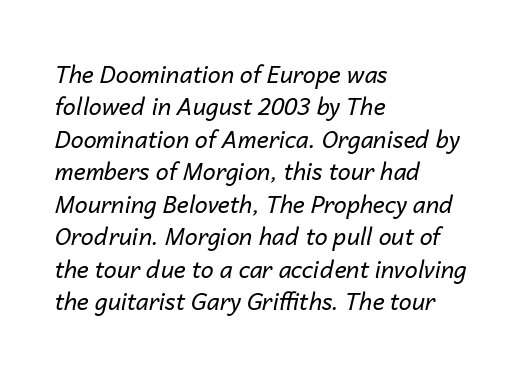
The rendering keeps characters at their native spacing. Slanted lettering throughout. Each new line begins a customary step beneath the previous one. Counters stay open thanks to moderate or lighter strokes. Honestly, there is no underline to notice here at all. The paragraph has a hard left edge and a soft right edge.
